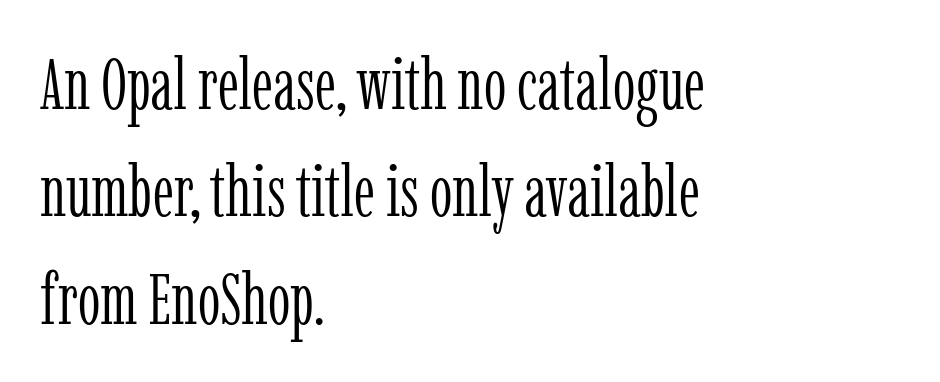
Q: Is the text bold? A: No.
Q: Is the text italic (slanted)? A: No, it is upright.
Q: Is the typeface a serif or a sans-serif typeface? A: Serif.
Q: Is the text underlined? A: No.
Q: How is the paragraph aligned? A: Left-aligned.
Q: Is the spacing between letters normal or unusually wide? A: Normal.
Q: Is the spacing between lines tight, normal or loose? A: Normal.
Q: Width (condensed, normal, or wide)? A: Condensed.
Q: Stroke contrast? A: Low.
Q: x-height? A: Medium.
Q: Monospaced? A: No.
